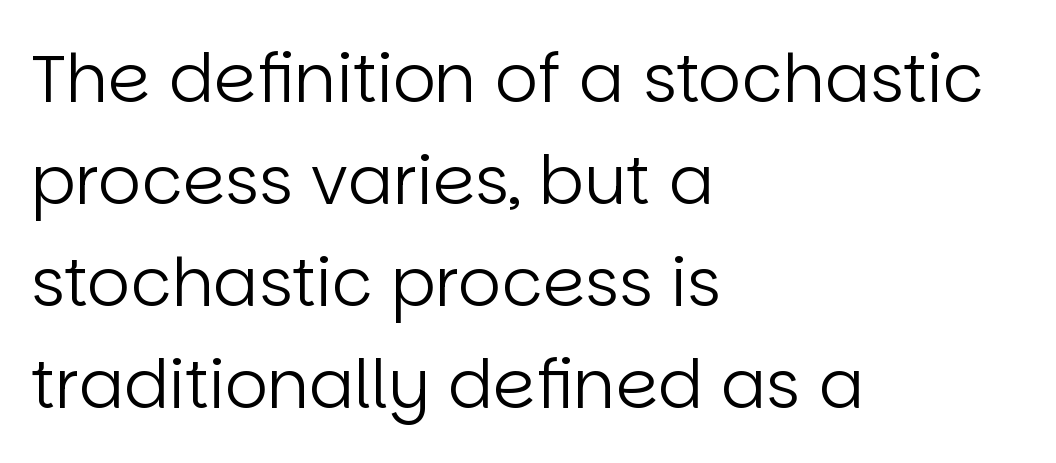
Q: Is the text bold? A: No.
Q: Is the text italic (slanted)? A: No, it is upright.
Q: Is the typeface a serif or a sans-serif typeface? A: Sans-serif.
Q: Is the text underlined? A: No.
Q: How is the paragraph aligned? A: Left-aligned.
Q: Is the spacing between letters normal or unusually wide? A: Normal.
Q: Is the spacing between lines tight, normal or loose? A: Normal.
Q: Width (condensed, normal, or wide)? A: Normal.
Q: Stroke contrast? A: Low.
Q: x-height? A: Large.
Q: Monospaced? A: No.
